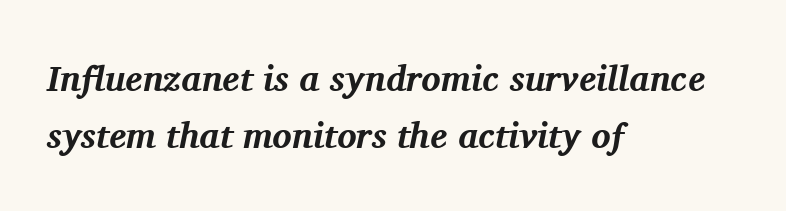
The setting favours the left margin, as ordinary paragraphs usually do. Leading matches the norm, producing a regular column. This rendering leaves character spacing at its baseline value. Typographic density is high because the face is bold. Think of a printed novel: that variable character pitch is what you see here.
